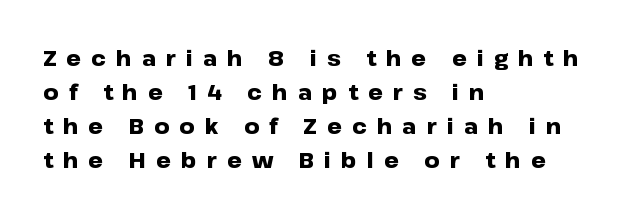
Do the letters lean? They stand straight. Type without underlining. Letter spacing: wide. The lines in this sample share a left origin and differ only in where they stop.
